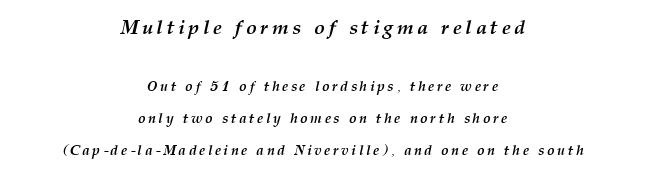
Q: Is the text bold? A: Yes.
Q: Is the text italic (slanted)? A: Yes, it leans right by about 12 degrees.
Q: Is the text underlined? A: No.
Q: How is the paragraph aligned? A: Centered.
Q: Is the spacing between lines tight, normal or loose? A: Loose.
Q: Which block of text is set in a larger size, the first (top) or the second (bottom)? A: The first (top) one.
